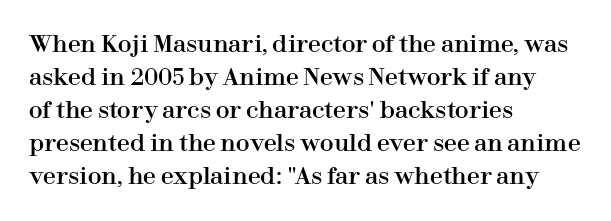
{"italic": "no", "underline": "no", "align": "left", "line_spacing": "normal", "line_spacing_ratio": 1.44, "letter_spacing": "normal", "letter_spacing_em": 0.0, "glyph_px": 23}
